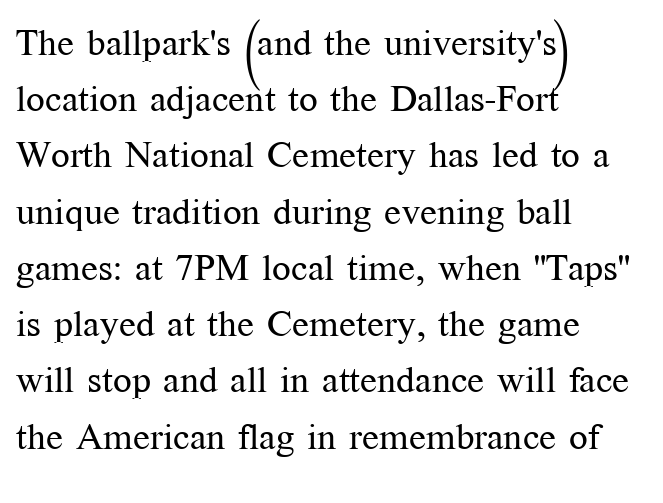
The ragged edge is on the right, which tells us the setting is flush left. The typesetting does not lean heavy: it is not bold. The specimen reads as upright at a glance. The glyphs are unaccompanied by any horizontal stroke below them.
